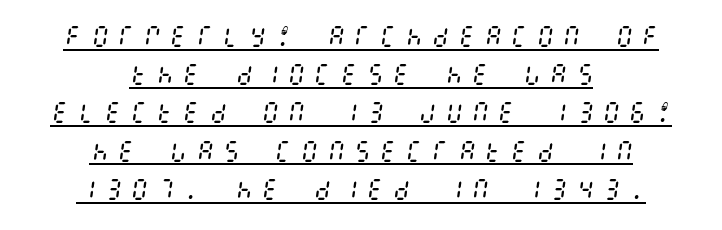
Q: Is the text bold? A: No.
Q: Is the text italic (slanted)? A: Yes, it leans right by about 8 degrees.
Q: Is the text underlined? A: Yes.
Q: How is the paragraph aligned? A: Centered.
Q: Is the spacing between letters normal or unusually wide? A: Unusually wide.
Q: Is the spacing between lines tight, normal or loose? A: Normal.
